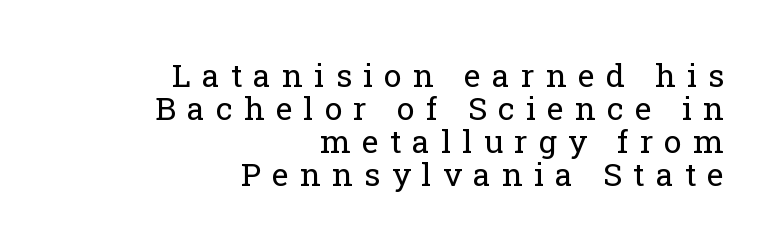
Q: Is the text bold? A: No.
Q: Is the text italic (slanted)? A: No, it is upright.
Q: Is the typeface a serif or a sans-serif typeface? A: Serif.
Q: Is the text underlined? A: No.
Q: How is the paragraph aligned? A: Right-aligned.
Q: Is the spacing between letters normal or unusually wide? A: Unusually wide.
Q: Is the spacing between lines tight, normal or loose? A: Tight.
Q: Width (condensed, normal, or wide)? A: Normal.
Q: Stroke contrast? A: Low.
Q: x-height? A: Medium.
Q: Monospaced? A: No.
